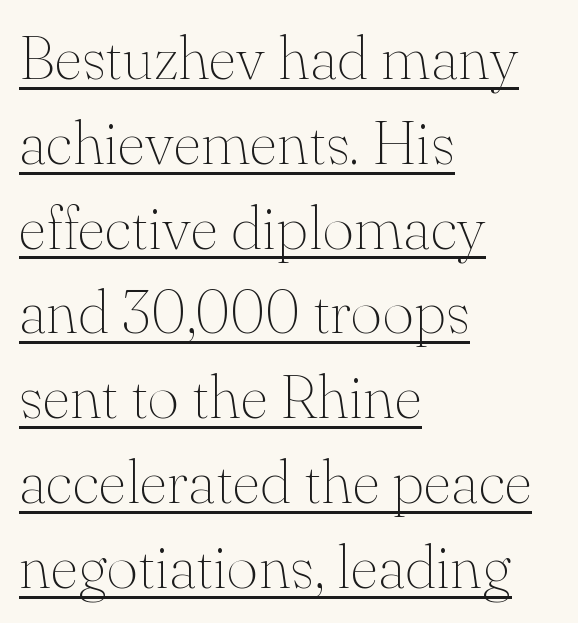
{"serif": "yes", "italic": "no", "bold": "no", "weight": "thin", "width": "normal", "stroke_contrast": "medium", "x_height": "small", "monospaced": "no", "underline": "yes", "align": "left", "line_spacing": "normal", "line_spacing_ratio": 1.39, "letter_spacing": "normal", "letter_spacing_em": 0.0, "glyph_px": 61}
